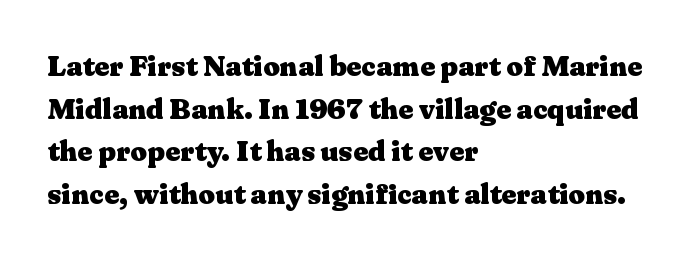
{"serif": "yes", "italic": "no", "bold": "yes", "weight": "heavy", "width": "wide", "stroke_contrast": "medium", "x_height": "medium", "monospaced": "no", "underline": "no", "align": "left", "line_spacing": "normal", "line_spacing_ratio": 1.47, "letter_spacing": "normal", "letter_spacing_em": 0.0, "glyph_px": 29}
